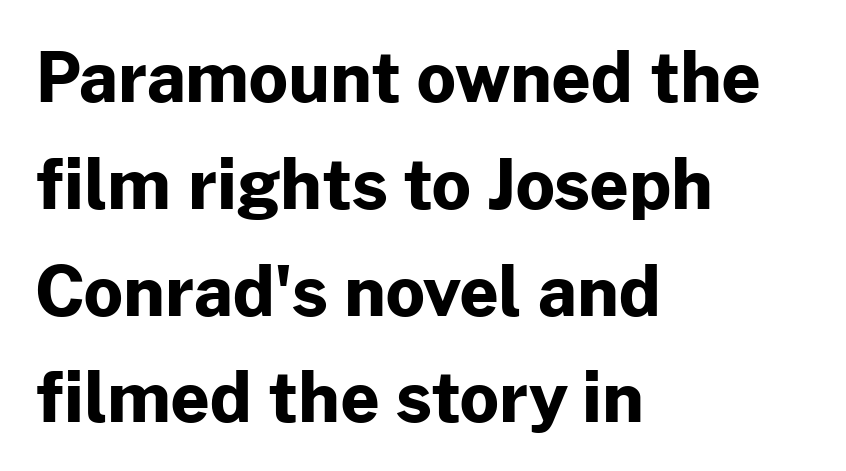
{"serif": "no", "italic": "no", "bold": "yes", "weight": "bold", "width": "normal", "stroke_contrast": "low", "x_height": "medium", "monospaced": "no", "underline": "no", "align": "left", "line_spacing": "normal", "line_spacing_ratio": 1.57, "letter_spacing": "normal", "letter_spacing_em": 0.0, "glyph_px": 68}
